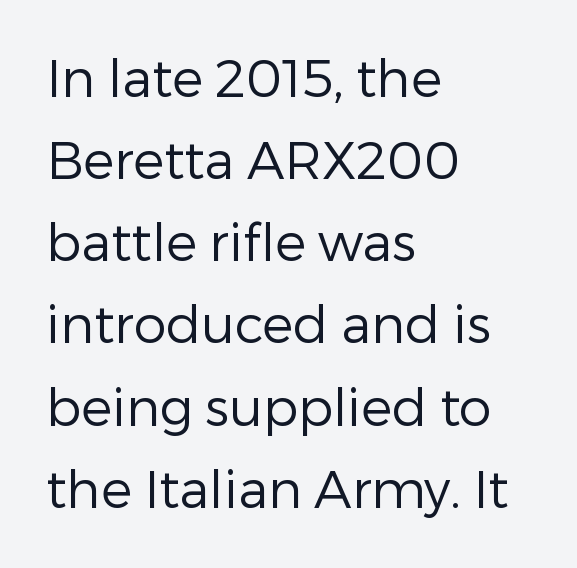
Q: Is the text bold? A: No.
Q: Is the text italic (slanted)? A: No, it is upright.
Q: Is the typeface a serif or a sans-serif typeface? A: Sans-serif.
Q: Is the text underlined? A: No.
Q: How is the paragraph aligned? A: Left-aligned.
Q: Is the spacing between letters normal or unusually wide? A: Normal.
Q: Is the spacing between lines tight, normal or loose? A: Normal.
Q: Width (condensed, normal, or wide)? A: Normal.
Q: Stroke contrast? A: Low.
Q: x-height? A: Medium.
Q: Monospaced? A: No.
